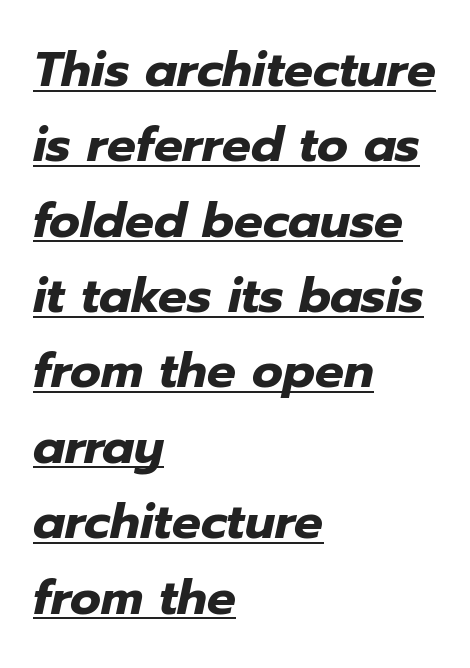
Normally led — the rows are evenly, conventionally spaced. Each letter keeps its own natural width here, so spacing adapts to shape. Students, note that the glyphs here touch the page at normal intervals. Underlined type. The glyphs look as if they've been sheared to an angle. Caption: multi-line text, flush left, ragged right.
